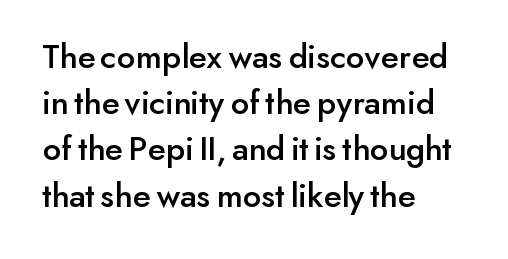
The image shows 35 px sans-serif type, upright; set left-aligned, normal line spacing (1.32x), normal letter spacing, not underlined; low stroke contrast and a small x-height.
